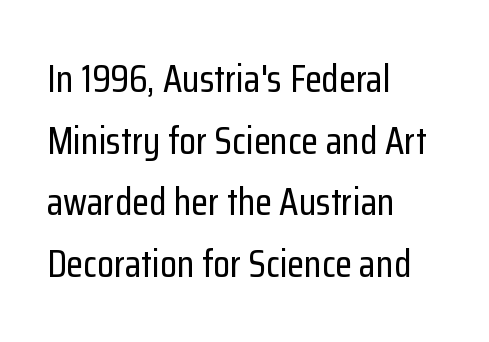
Decoration check: the copy has no underline. Looks like regular typesetting: each glyph gets only the width it needs. Line spacing here is normal. This is sans-serif lettering, the kind often seen on screens and signage. Rendered with straight, roman letterforms.
